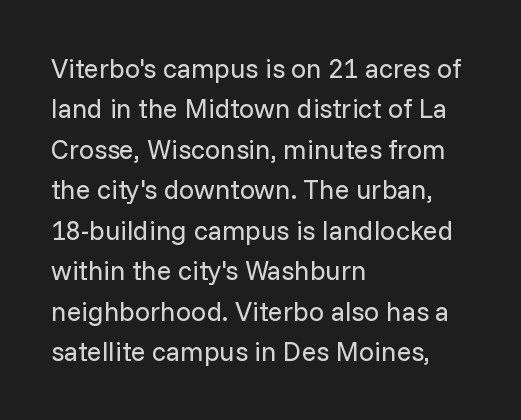
The image shows 27 px text type, upright; set left-aligned, normal line spacing (1.5x), normal letter spacing, not underlined.
